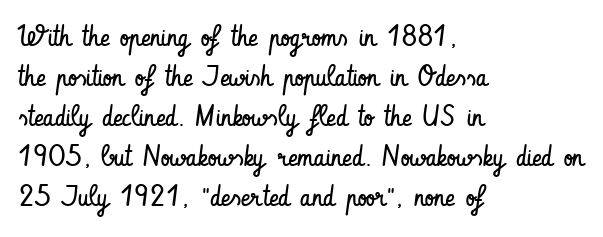
Q: Is the text bold? A: No.
Q: Is the text italic (slanted)? A: No, it is upright.
Q: Is the typeface a serif or a sans-serif typeface? A: Sans-serif.
Q: Is the text underlined? A: No.
Q: How is the paragraph aligned? A: Left-aligned.
Q: Is the spacing between letters normal or unusually wide? A: Normal.
Q: Is the spacing between lines tight, normal or loose? A: Normal.
Q: Width (condensed, normal, or wide)? A: Condensed.
Q: Stroke contrast? A: Low.
Q: x-height? A: Small.
Q: Monospaced? A: No.
